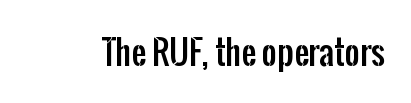
The image shows 33 px condensed sans-serif type, upright; set normal letter spacing, not underlined; low stroke contrast and a medium x-height.
